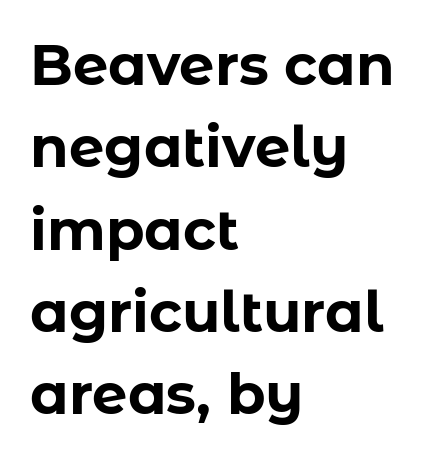
{"serif": "no", "italic": "no", "bold": "yes", "weight": "bold", "width": "normal", "stroke_contrast": "low", "x_height": "medium", "monospaced": "no", "underline": "no", "align": "left", "line_spacing": "normal", "line_spacing_ratio": 1.47, "letter_spacing": "normal", "letter_spacing_em": 0.0, "glyph_px": 56}
